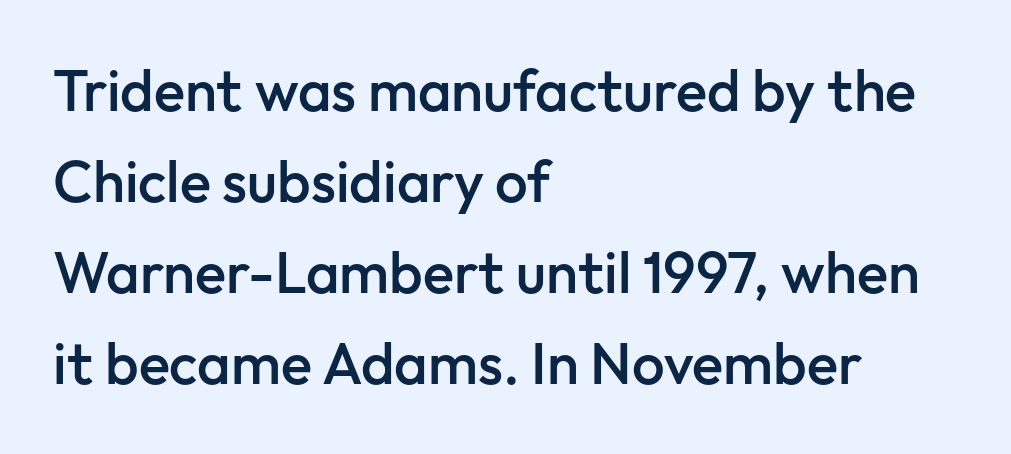
{"serif": "no", "italic": "no", "bold": "semi", "weight": "semibold", "width": "normal", "stroke_contrast": "low", "x_height": "medium", "monospaced": "no", "underline": "no", "align": "left", "line_spacing": "normal", "line_spacing_ratio": 1.57, "letter_spacing": "normal", "letter_spacing_em": 0.0, "glyph_px": 58}
